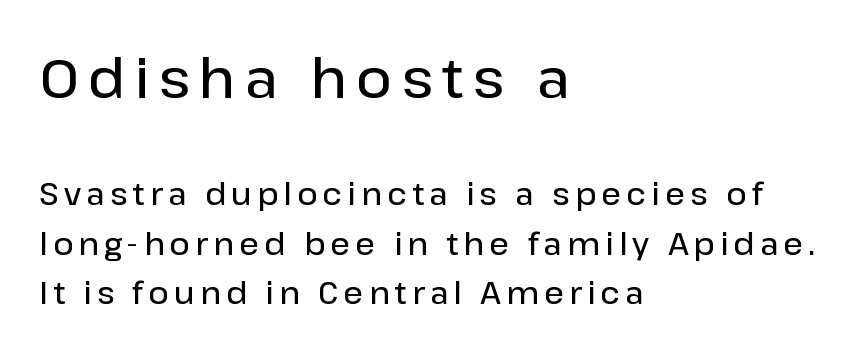
The image shows 55 px semibold sans-serif type, upright; set left-aligned, normal line spacing (1.6x), not underlined; the first (top) block is 1.77x larger; low stroke contrast and a medium x-height.
